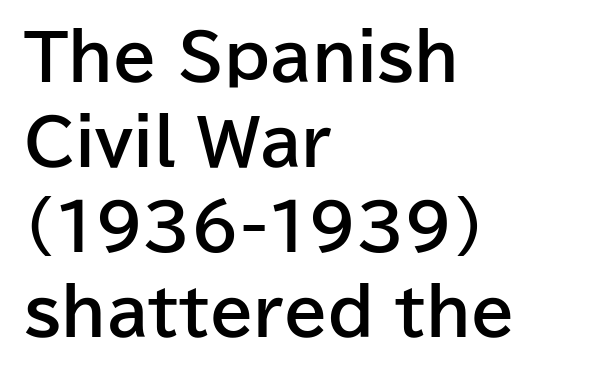
Q: Is the text bold? A: Yes.
Q: Is the text italic (slanted)? A: No, it is upright.
Q: Is the typeface a serif or a sans-serif typeface? A: Sans-serif.
Q: Is the text underlined? A: No.
Q: How is the paragraph aligned? A: Left-aligned.
Q: Is the spacing between letters normal or unusually wide? A: Normal.
Q: Is the spacing between lines tight, normal or loose? A: Normal.
Q: Width (condensed, normal, or wide)? A: Normal.
Q: Stroke contrast? A: Low.
Q: x-height? A: Medium.
Q: Monospaced? A: No.
